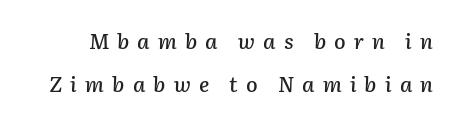
{"italic": "yes", "lean": "right", "slant_degrees": 2, "underline": "no", "line_spacing": "loose", "line_spacing_ratio": 2.05, "letter_spacing": "wide", "letter_spacing_em": 0.39, "glyph_px": 21}
